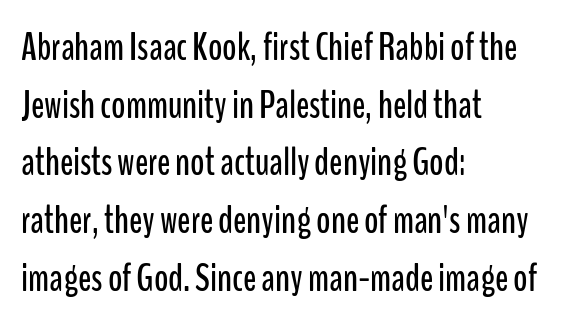
Nope, no serifs anywhere on these letters. The passage shown is typed in a proportional face where columns would drift. The ragged edge is on the right, which tells us the setting is flush left. Posture: straight, roman, zero tilt.
